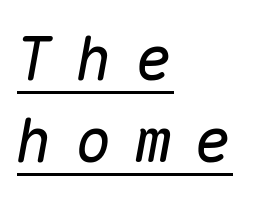
Q: Is the text bold? A: No.
Q: Is the text italic (slanted)? A: Yes, it leans right by about 10 degrees.
Q: Is the text underlined? A: Yes.
Q: How is the paragraph aligned? A: Left-aligned.
Q: Is the spacing between letters normal or unusually wide? A: Unusually wide.
Q: Is the spacing between lines tight, normal or loose? A: Normal.
Q: Width (condensed, normal, or wide)? A: Normal.
Q: Stroke contrast? A: Low.
Q: x-height? A: Medium.
Q: Monospaced? A: Yes.
